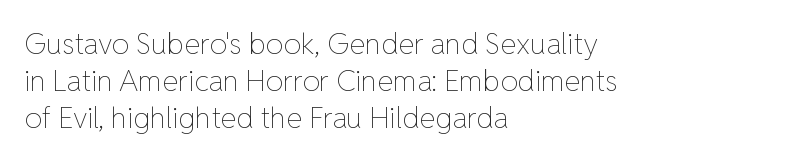
The image shows 29 px thin type, upright; set left-aligned, normal line spacing (1.28x), normal letter spacing, not underlined; low stroke contrast and a medium x-height.
